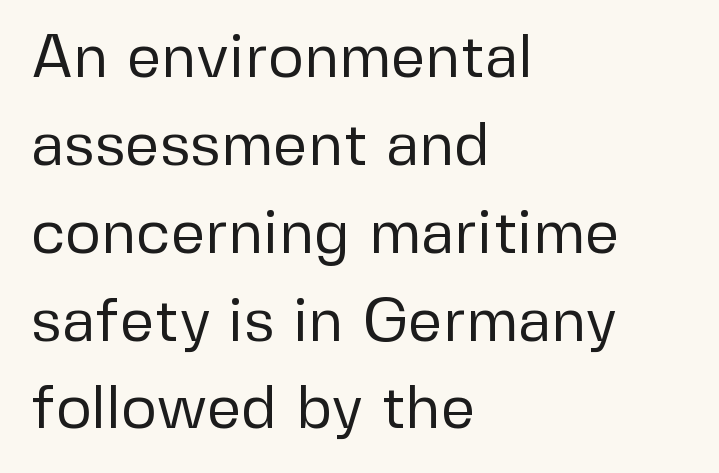
Q: Is the text bold? A: No.
Q: Is the text italic (slanted)? A: No, it is upright.
Q: Is the typeface a serif or a sans-serif typeface? A: Sans-serif.
Q: Is the text underlined? A: No.
Q: How is the paragraph aligned? A: Left-aligned.
Q: Is the spacing between letters normal or unusually wide? A: Normal.
Q: Is the spacing between lines tight, normal or loose? A: Normal.
Q: Width (condensed, normal, or wide)? A: Normal.
Q: Stroke contrast? A: Low.
Q: x-height? A: Medium.
Q: Monospaced? A: No.
